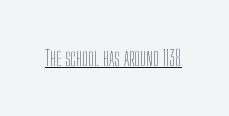
Italic: no, the glyphs are upright roman. You can see a thin bar hugging the bottom of the glyphs. Nothing heavy about these letters — not bold at all. Look at the tracking — it's just the regular setting, nothing added.
